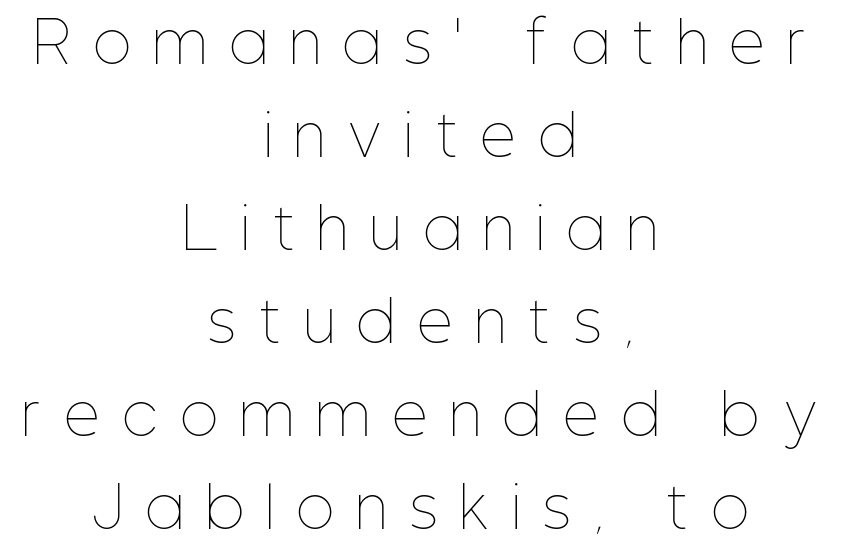
The image shows 55 px thin, condensed type, upright; set centered, normal line spacing (1.69x), unusually wide letter spacing (+0.43 em), not underlined; low stroke contrast and a medium x-height.
